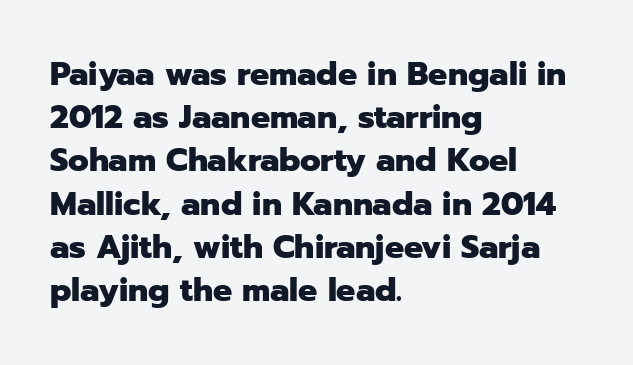
Q: Is the text bold? A: Yes.
Q: Is the text italic (slanted)? A: No, it is upright.
Q: Is the typeface a serif or a sans-serif typeface? A: Sans-serif.
Q: Is the text underlined? A: No.
Q: How is the paragraph aligned? A: Left-aligned.
Q: Is the spacing between letters normal or unusually wide? A: Normal.
Q: Is the spacing between lines tight, normal or loose? A: Normal.
Q: Width (condensed, normal, or wide)? A: Normal.
Q: Stroke contrast? A: Low.
Q: x-height? A: Medium.
Q: Monospaced? A: No.
